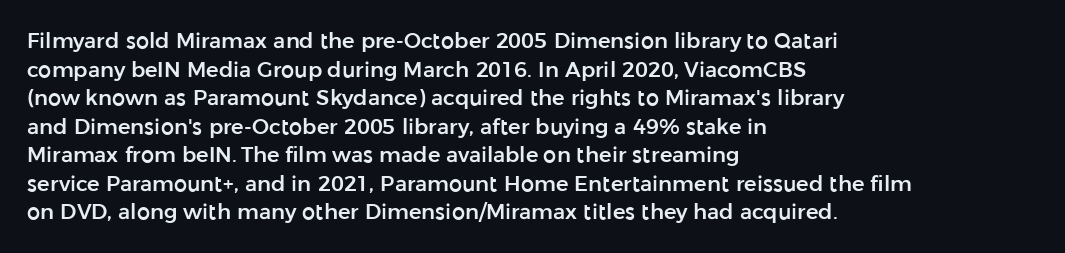
{"italic": "no", "underline": "no", "align": "left", "line_spacing": "normal", "line_spacing_ratio": 1.36, "letter_spacing": "normal", "letter_spacing_em": 0.0, "glyph_px": 21}
